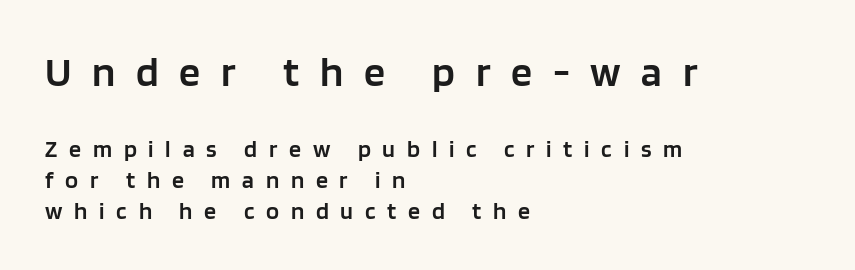
{"serif": "no", "italic": "no", "bold": "semi", "weight": "semibold", "width": "normal", "stroke_contrast": "low", "x_height": "large", "monospaced": "no", "underline": "no", "align": "left", "line_spacing": "normal", "line_spacing_ratio": 1.29, "letter_spacing": "wide", "letter_spacing_em": 0.49, "larger_block": "first", "size_ratio": 1.75, "glyph_px": 42}
